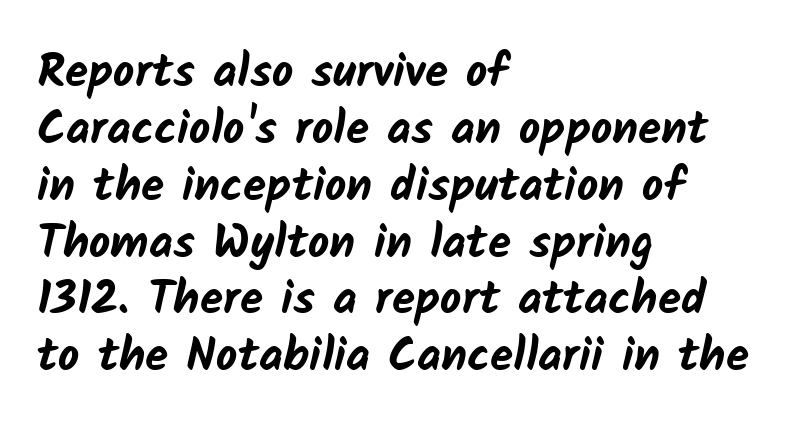
The image shows 47 px bold sans-serif type; set left-aligned, line spacing 1.21x, normal letter spacing, not underlined; low stroke contrast and a medium x-height.
